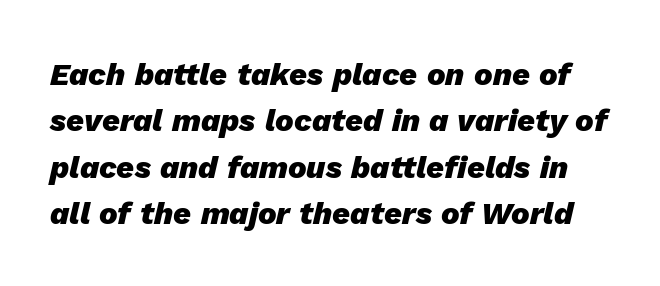
Successive baselines arrive at the customary interval. These lines are rendered in a variable-pitch font. There's an unmistakable incline to the writing here. Set as a true bold cut, around the 700 mark. Observe the ordinary spacing: letters are neighbours, not strangers.
